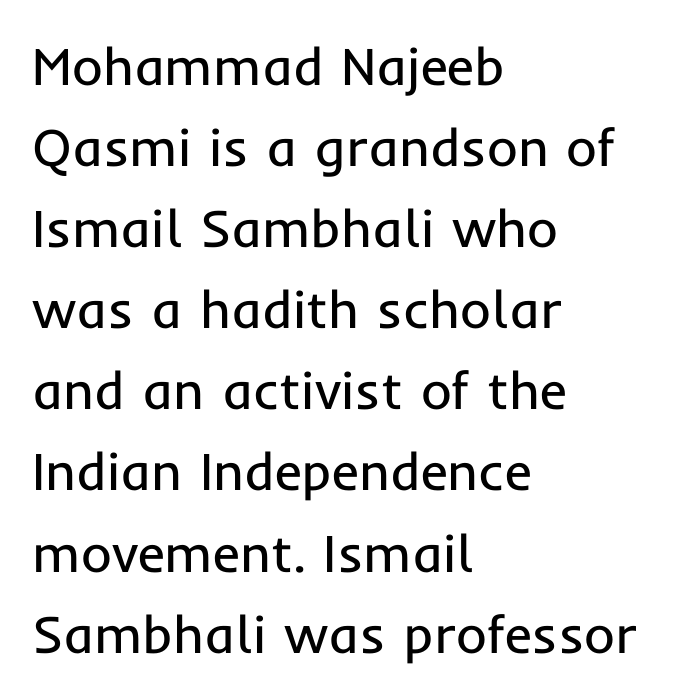
{"serif": "no", "italic": "no", "bold": "no", "weight": "regular", "width": "normal", "stroke_contrast": "low", "x_height": "medium", "monospaced": "no", "underline": "no", "align": "left", "line_spacing": "normal", "line_spacing_ratio": 1.53, "letter_spacing": "normal", "letter_spacing_em": 0.0, "glyph_px": 53}
